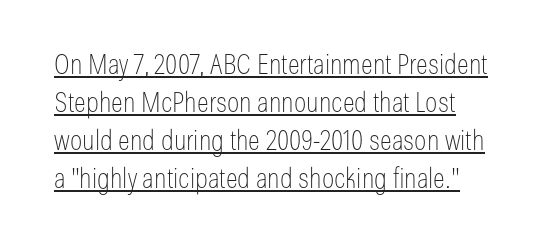
{"serif": "no", "italic": "no", "bold": "no", "weight": "thin", "width": "condensed", "stroke_contrast": "low", "x_height": "medium", "monospaced": "no", "underline": "yes", "line_spacing": "normal", "line_spacing_ratio": 1.36, "letter_spacing": "normal", "letter_spacing_em": 0.0, "glyph_px": 28}
